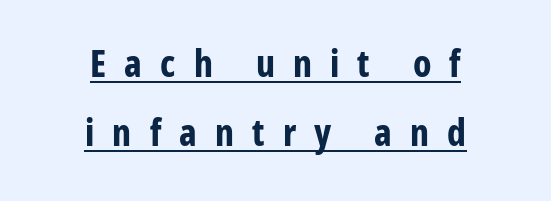
Q: Is the text bold? A: Yes.
Q: Is the text italic (slanted)? A: No, it is upright.
Q: Is the typeface a serif or a sans-serif typeface? A: Sans-serif.
Q: Is the text underlined? A: Yes.
Q: How is the paragraph aligned? A: Centered.
Q: Is the spacing between letters normal or unusually wide? A: Unusually wide.
Q: Width (condensed, normal, or wide)? A: Condensed.
Q: Stroke contrast? A: Low.
Q: x-height? A: Medium.
Q: Monospaced? A: No.
